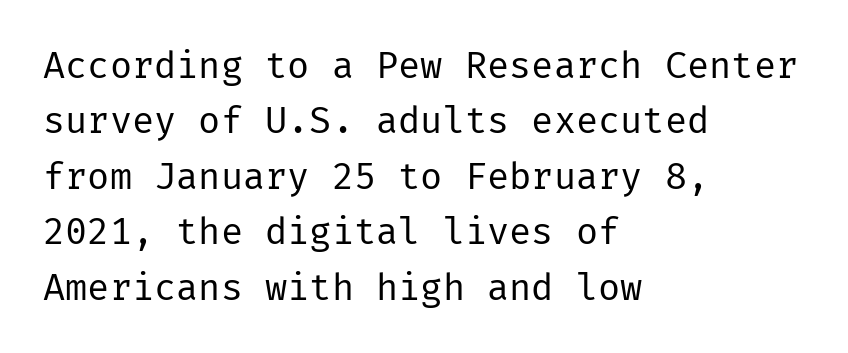
The image shows 37 px regular-weight sans-serif type, upright; set left-aligned, normal line spacing (1.5x), normal letter spacing, not underlined; low stroke contrast and a medium x-height.
